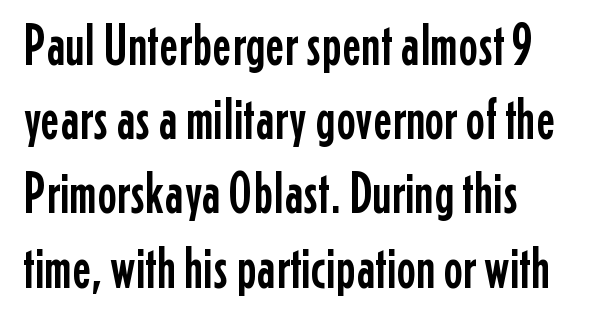
Q: Is the text italic (slanted)? A: No, it is upright.
Q: Is the typeface a serif or a sans-serif typeface? A: Sans-serif.
Q: Is the text underlined? A: No.
Q: How is the paragraph aligned? A: Left-aligned.
Q: Is the spacing between letters normal or unusually wide? A: Normal.
Q: Is the spacing between lines tight, normal or loose? A: Normal.
Q: Width (condensed, normal, or wide)? A: Condensed.
Q: Stroke contrast? A: Low.
Q: x-height? A: Medium.
Q: Monospaced? A: No.
